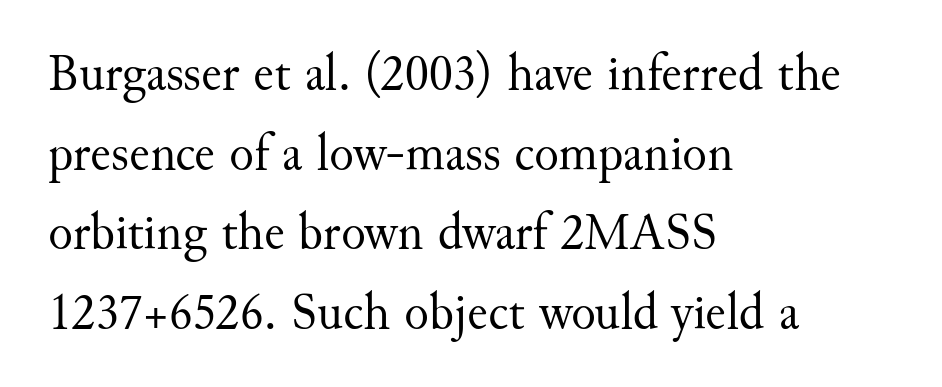
{"serif": "yes", "italic": "no", "bold": "no", "weight": "regular", "width": "normal", "stroke_contrast": "medium", "x_height": "small", "monospaced": "no", "underline": "no", "align": "left", "line_spacing": "normal", "line_spacing_ratio": 1.56, "letter_spacing": "normal", "letter_spacing_em": 0.0, "glyph_px": 51}
